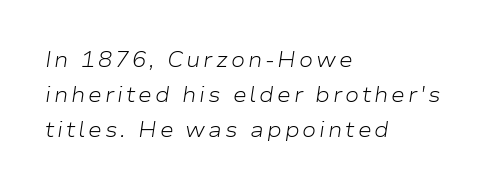
{"italic": "yes", "lean": "right", "slant_degrees": 9, "bold": "no", "underline": "no", "align": "left", "line_spacing": "normal", "line_spacing_ratio": 1.66, "glyph_px": 21}
